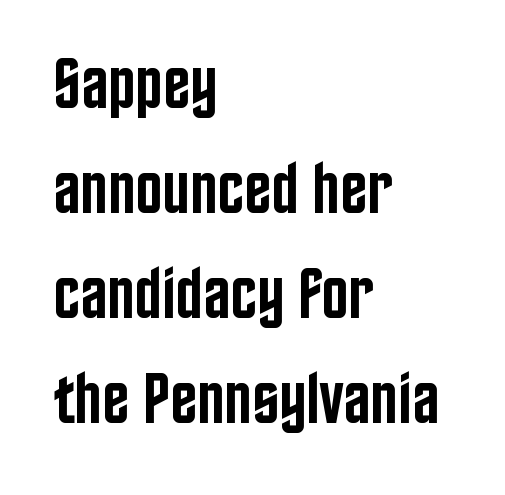
Q: Is the text bold? A: Semi-bold.
Q: Is the text italic (slanted)? A: No, it is upright.
Q: Is the typeface a serif or a sans-serif typeface? A: Sans-serif.
Q: Is the text underlined? A: No.
Q: How is the paragraph aligned? A: Left-aligned.
Q: Is the spacing between letters normal or unusually wide? A: Normal.
Q: Is the spacing between lines tight, normal or loose? A: Normal.
Q: Width (condensed, normal, or wide)? A: Condensed.
Q: Stroke contrast? A: Low.
Q: x-height? A: Large.
Q: Monospaced? A: No.
